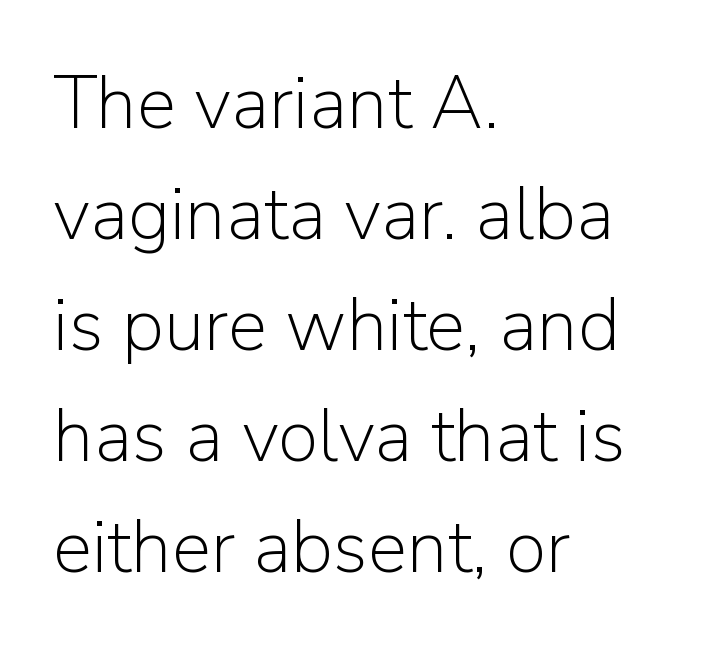
{"serif": "no", "italic": "no", "bold": "no", "weight": "light", "width": "normal", "stroke_contrast": "low", "x_height": "medium", "monospaced": "no", "underline": "no", "align": "left", "line_spacing": "normal", "line_spacing_ratio": 1.5, "letter_spacing": "normal", "letter_spacing_em": 0.0, "glyph_px": 74}
